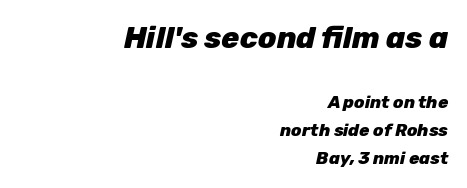
Q: Is the text bold? A: Yes.
Q: Is the text italic (slanted)? A: Yes, it leans right by about 12 degrees.
Q: Is the text underlined? A: No.
Q: How is the paragraph aligned? A: Right-aligned.
Q: Is the spacing between letters normal or unusually wide? A: Normal.
Q: Is the spacing between lines tight, normal or loose? A: Normal.
Q: Which block of text is set in a larger size, the first (top) or the second (bottom)? A: The first (top) one.
Q: Width (condensed, normal, or wide)? A: Normal.
Q: Stroke contrast? A: Low.
Q: x-height? A: Medium.
Q: Monospaced? A: No.
